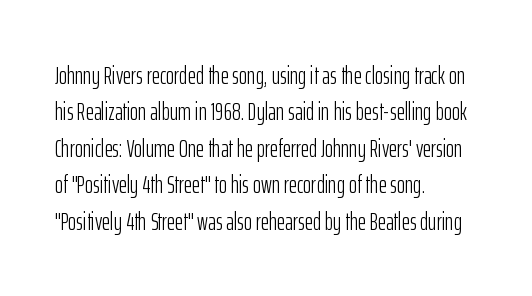
The image shows 25 px text type, upright; set left-aligned, normal line spacing (1.46x), normal letter spacing, not underlined.
